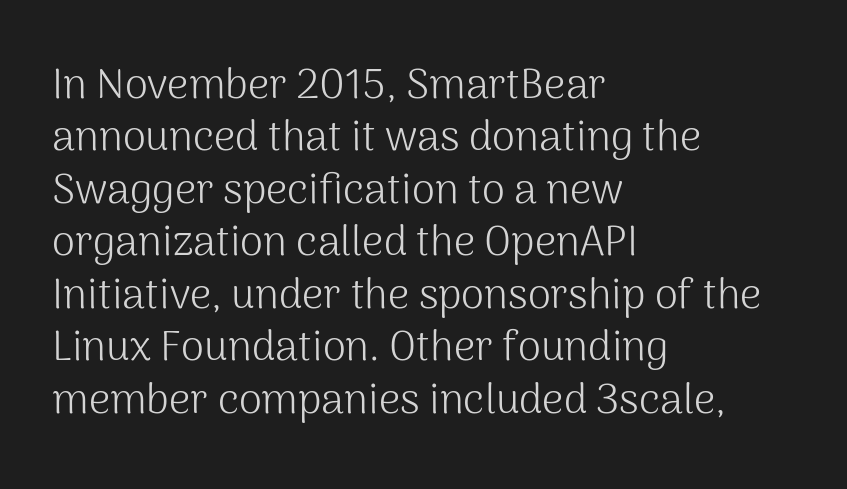
{"serif": "no", "italic": "no", "bold": "no", "weight": "light", "width": "normal", "stroke_contrast": "medium", "x_height": "medium", "monospaced": "no", "underline": "no", "align": "left", "line_spacing": "normal", "line_spacing_ratio": 1.25, "letter_spacing": "normal", "letter_spacing_em": 0.0, "glyph_px": 42}
